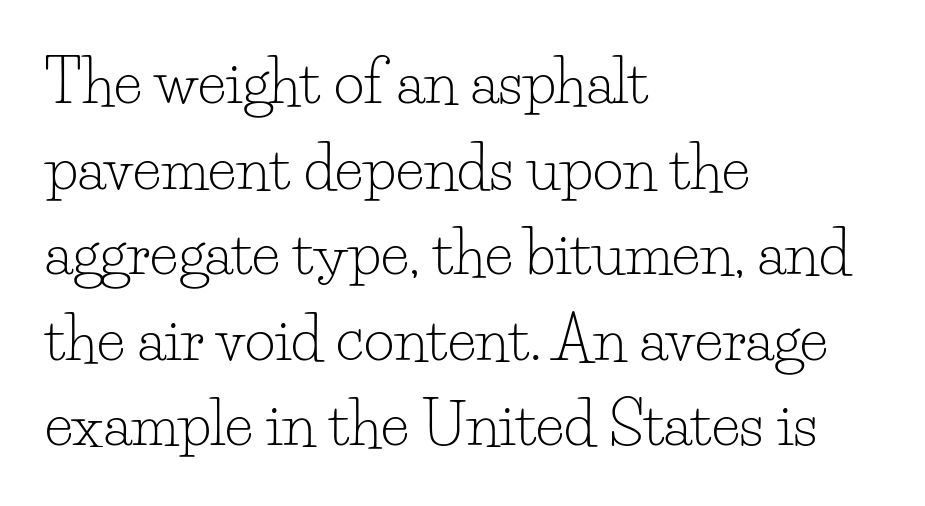
The ragged edge is on the right, which tells us the setting is flush left. Serif or sans? Serif — the stroke terminals have little feet. Regular leading. Note the varied advance widths — an 'i' is clearly narrower than an 'm'. Short note: letters normally spaced.
